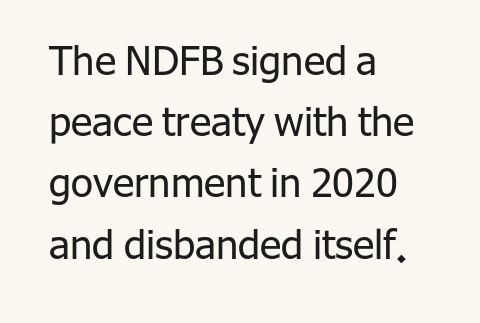
{"serif": "no", "italic": "no", "bold": "no", "weight": "regular", "width": "normal", "stroke_contrast": "low", "x_height": "medium", "monospaced": "no", "underline": "no", "align": "left", "line_spacing": "normal", "line_spacing_ratio": 1.53, "letter_spacing": "normal", "letter_spacing_em": 0.0, "glyph_px": 40}
